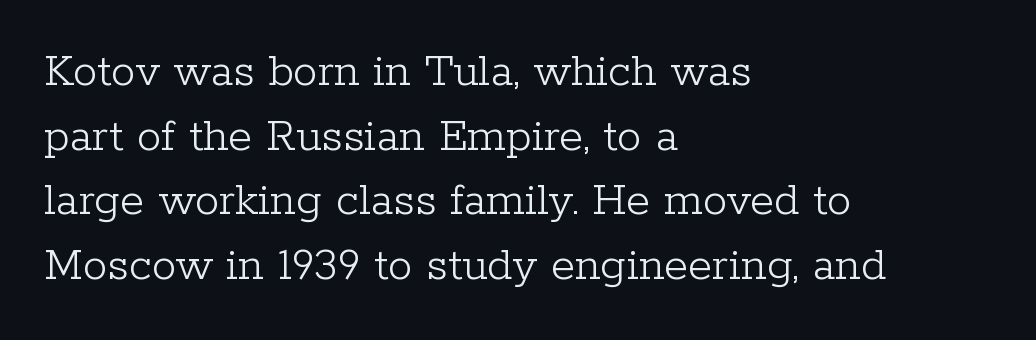
{"serif": "yes", "italic": "no", "bold": "no", "weight": "light", "width": "normal", "stroke_contrast": "low", "x_height": "medium", "monospaced": "no", "underline": "no", "align": "left", "line_spacing": "normal", "line_spacing_ratio": 1.32, "letter_spacing": "normal", "letter_spacing_em": 0.0, "glyph_px": 49}
